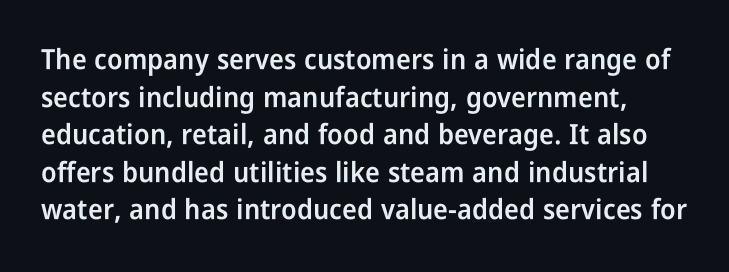
The image shows 28 px semibold, condensed sans-serif type, upright; set normal line spacing (1.34x), normal letter spacing, not underlined; low stroke contrast and a medium x-height.
